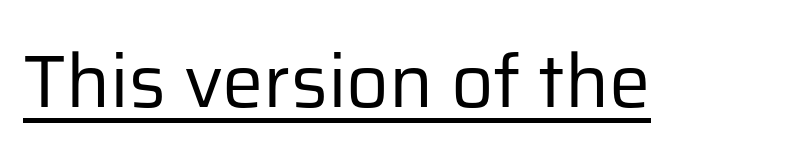
Q: Is the text bold? A: No.
Q: Is the text italic (slanted)? A: No, it is upright.
Q: Is the typeface a serif or a sans-serif typeface? A: Sans-serif.
Q: Is the text underlined? A: Yes.
Q: Is the spacing between letters normal or unusually wide? A: Normal.
Q: Width (condensed, normal, or wide)? A: Normal.
Q: Stroke contrast? A: Low.
Q: x-height? A: Medium.
Q: Monospaced? A: No.
